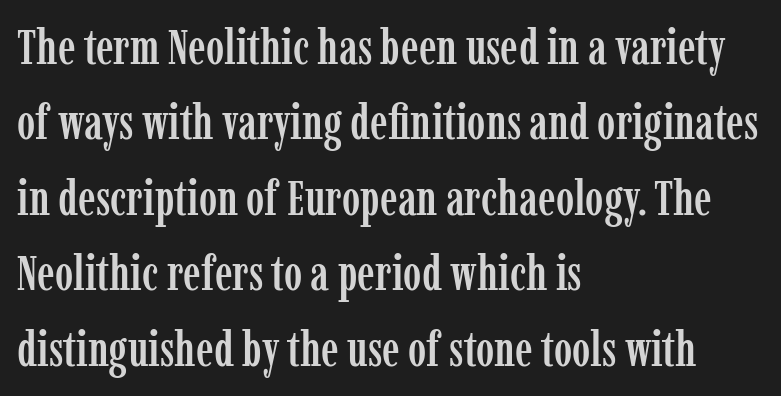
{"serif": "yes", "italic": "no", "width": "condensed", "stroke_contrast": "low", "x_height": "medium", "monospaced": "no", "underline": "no", "align": "left", "line_spacing": "normal", "line_spacing_ratio": 1.54, "letter_spacing": "normal", "letter_spacing_em": 0.0, "glyph_px": 49}
